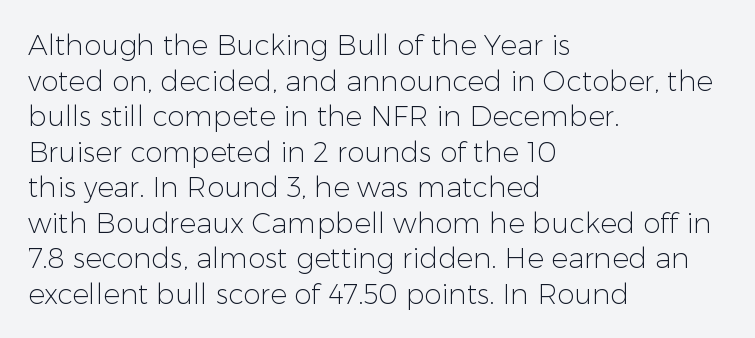
Q: Is the text bold? A: No.
Q: Is the text italic (slanted)? A: No, it is upright.
Q: Is the typeface a serif or a sans-serif typeface? A: Sans-serif.
Q: Is the text underlined? A: No.
Q: How is the paragraph aligned? A: Left-aligned.
Q: Is the spacing between letters normal or unusually wide? A: Normal.
Q: Is the spacing between lines tight, normal or loose? A: Normal.
Q: Width (condensed, normal, or wide)? A: Normal.
Q: Stroke contrast? A: Low.
Q: x-height? A: Medium.
Q: Monospaced? A: No.
